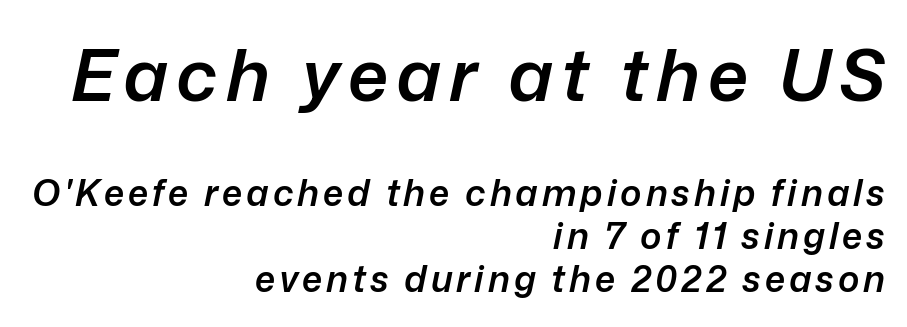
Unmarked baselines from the first word to the last. Designer's note — italics engaged. Note the varied advance widths — an 'i' is clearly narrower than an 'm'. Top chunk: large. Bottom chunk: small. Bold? Not quite — semibold, heavier than regular but stopping short. The typesetter chose a ragged-left arrangement here.
